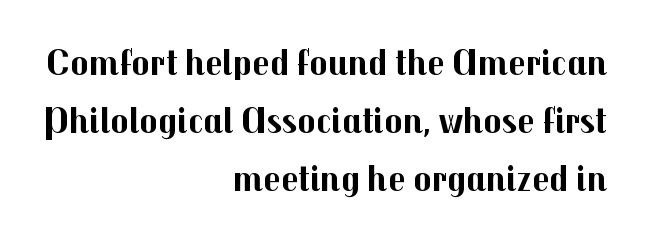
The image shows 38 px bold sans-serif type, upright; set right-aligned, normal line spacing (1.52x), normal letter spacing, not underlined; medium stroke contrast and a medium x-height.
